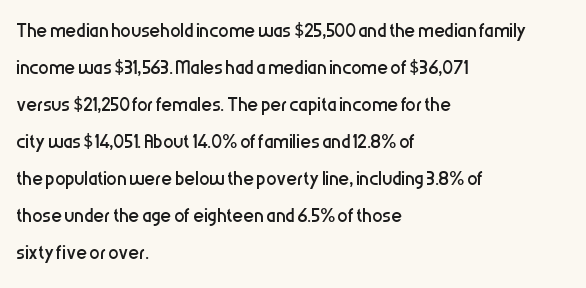
Rule under the text: the space is simply empty. The tracking reads as untouched default to a designer's eye. Compared with a typical body face, this is equally light or lighter still. A student would call this left alignment; a typographer would say flush left, rag right. The rows are spaced the way most documents space them.
